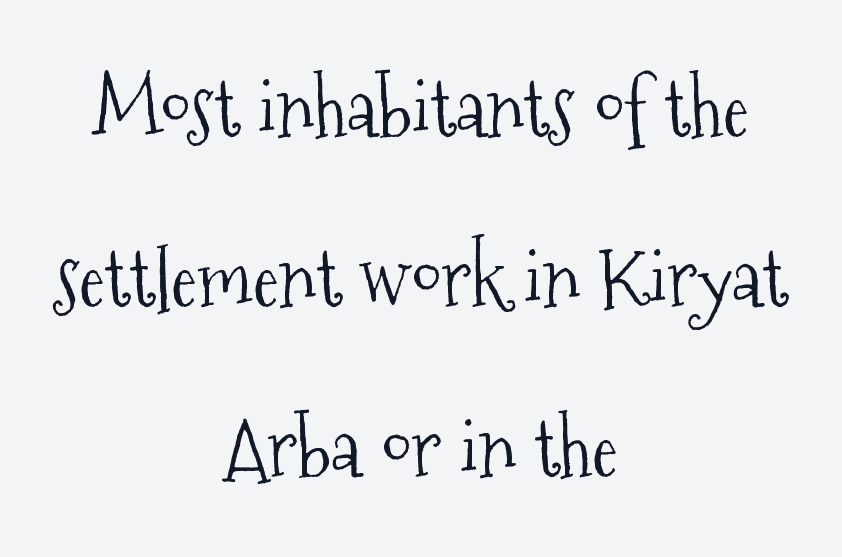
Q: Is the text bold? A: No.
Q: Is the text italic (slanted)? A: No, it is upright.
Q: Is the typeface a serif or a sans-serif typeface? A: Serif.
Q: Is the text underlined? A: No.
Q: How is the paragraph aligned? A: Centered.
Q: Is the spacing between letters normal or unusually wide? A: Normal.
Q: Is the spacing between lines tight, normal or loose? A: Loose.
Q: Width (condensed, normal, or wide)? A: Condensed.
Q: Stroke contrast? A: Medium.
Q: x-height? A: Medium.
Q: Monospaced? A: No.
